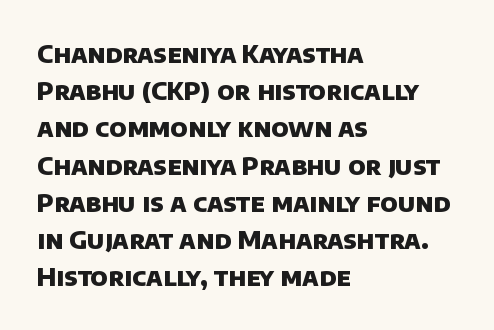
{"bold": "yes", "underline": "no", "align": "left", "line_spacing": "normal", "line_spacing_ratio": 1.49, "letter_spacing": "normal", "letter_spacing_em": 0.0, "glyph_px": 25}
